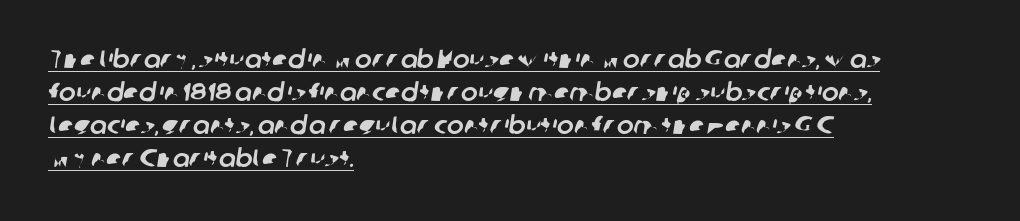
Q: Is the text underlined? A: Yes.
Q: How is the paragraph aligned? A: Left-aligned.
Q: Is the spacing between letters normal or unusually wide? A: Normal.
Q: Is the spacing between lines tight, normal or loose? A: Normal.
